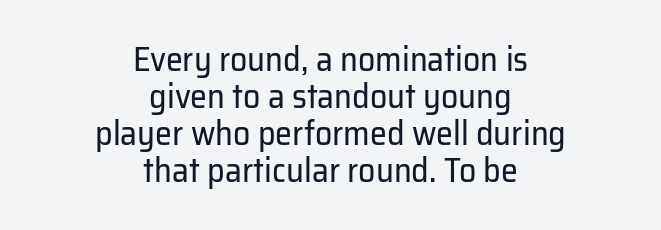
Does extra space separate the letters? No, they use regular spacing. The face used here is a sans, in the tradition of grotesques and geometrics. Neither beginnings nor endings align; midpoints do. The letters advance in unequal steps, a hallmark of proportional type. The letters look calm and open, with moderate or lighter stems.
